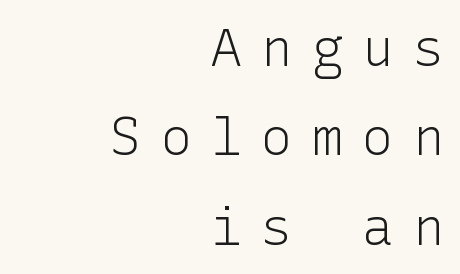
The image shows 52 px light sans-serif type, upright; set right-aligned, line spacing 1.72x, unusually wide letter spacing (+0.37 em), not underlined; low stroke contrast and a medium x-height.
